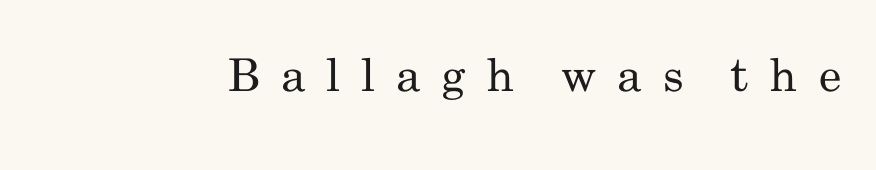
Q: Is the text bold? A: No.
Q: Is the text italic (slanted)? A: No, it is upright.
Q: Is the typeface a serif or a sans-serif typeface? A: Sans-serif.
Q: Is the text underlined? A: No.
Q: Is the spacing between letters normal or unusually wide? A: Unusually wide.
Q: Width (condensed, normal, or wide)? A: Condensed.
Q: Stroke contrast? A: Low.
Q: x-height? A: Small.
Q: Monospaced? A: No.
